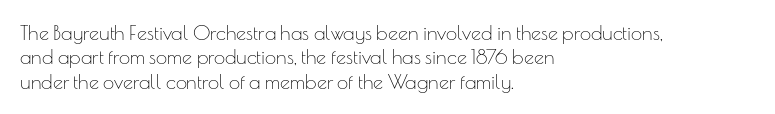
{"italic": "no", "bold": "no", "underline": "no", "align": "left", "line_spacing_ratio": 1.22, "letter_spacing": "normal", "letter_spacing_em": 0.0, "glyph_px": 20}
